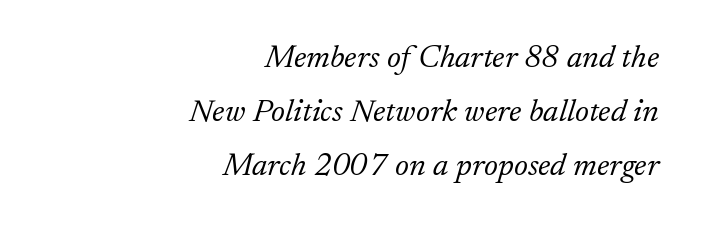
The image shows 32 px light serif type, italic (leaning right); set right-aligned, normal line spacing (1.68x), normal letter spacing, not underlined; low stroke contrast and a small x-height.
